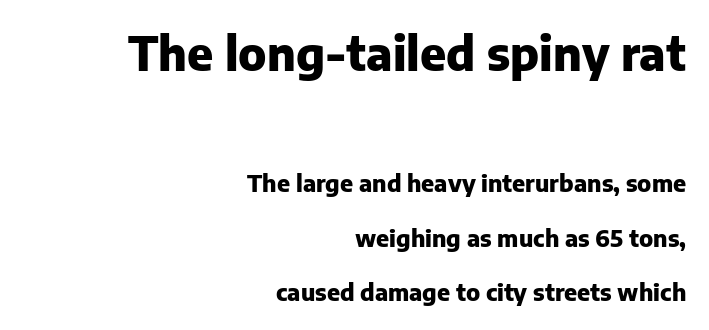
Compare the two chunks: the upper has the greater cap height. The rag falls on the left side of this text block. The letters are bold, with thick, heavy strokes. The rendering uses natural spacing where letterforms have individual widths. Bare-footed words on every line. Classification — sans serif.
